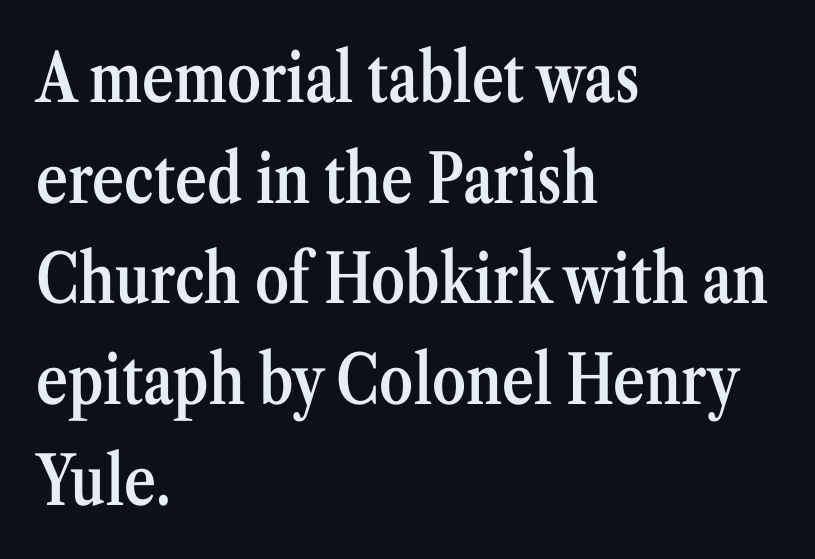
Q: Is the text bold? A: Semi-bold.
Q: Is the text italic (slanted)? A: No, it is upright.
Q: Is the typeface a serif or a sans-serif typeface? A: Serif.
Q: Is the text underlined? A: No.
Q: How is the paragraph aligned? A: Left-aligned.
Q: Is the spacing between letters normal or unusually wide? A: Normal.
Q: Is the spacing between lines tight, normal or loose? A: Normal.
Q: Width (condensed, normal, or wide)? A: Condensed.
Q: Stroke contrast? A: Medium.
Q: x-height? A: Medium.
Q: Monospaced? A: No.
